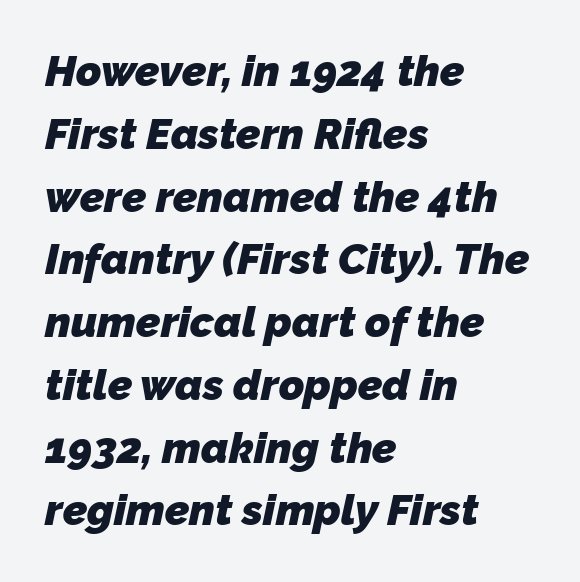
Leftover space on each line is placed entirely after the last word. Words float on clear page, feet unadorned. No extra tracking has been applied to these lines. Leading matches the norm, producing a regular column.
